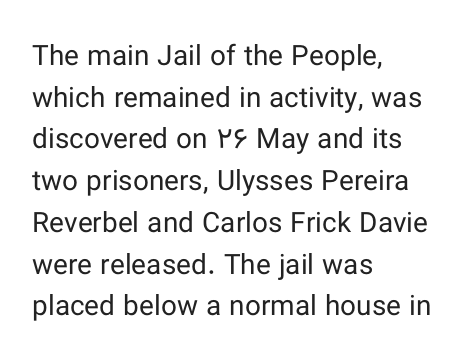
Clear beneath every line of the passage. The rows are spaced the way most documents space them. The tracking reads as untouched default to a designer's eye. The characters are drawn with everyday or finer stroke widths.
